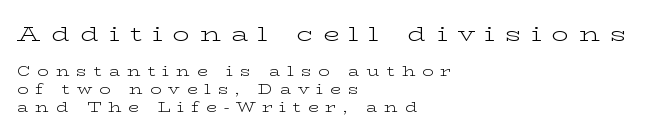
Weight: in the light-to-regular range. If you measured baseline to baseline, you'd find a middling distance. The paragraph shown leans on its left margin. A student would notice the top passage is typeset larger than what follows. A roman cut, with each character standing at attention.
